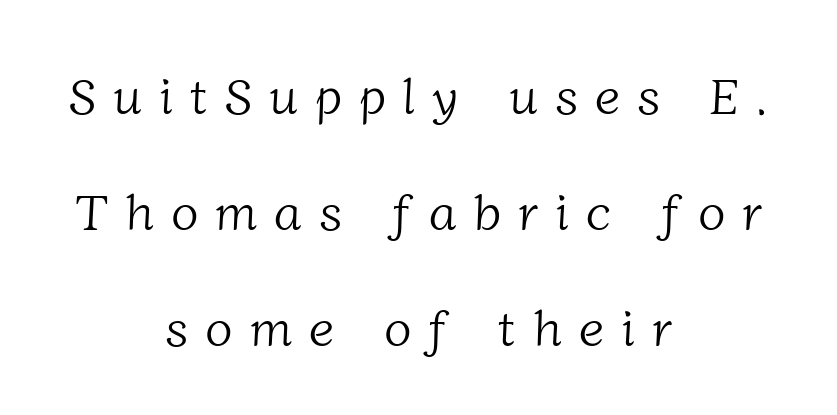
Q: Is the text bold? A: No.
Q: Is the typeface a serif or a sans-serif typeface? A: Serif.
Q: Is the text underlined? A: No.
Q: How is the paragraph aligned? A: Centered.
Q: Is the spacing between letters normal or unusually wide? A: Unusually wide.
Q: Is the spacing between lines tight, normal or loose? A: Loose.
Q: Width (condensed, normal, or wide)? A: Normal.
Q: Stroke contrast? A: Low.
Q: x-height? A: Medium.
Q: Monospaced? A: No.
